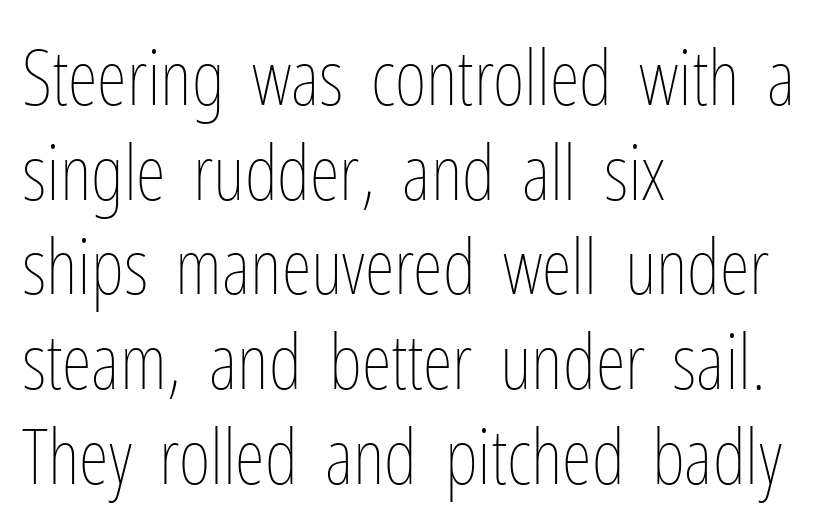
The image shows 77 px thin, condensed type, upright; set left-aligned, line spacing 1.23x, normal letter spacing, not underlined; low stroke contrast and a medium x-height.
